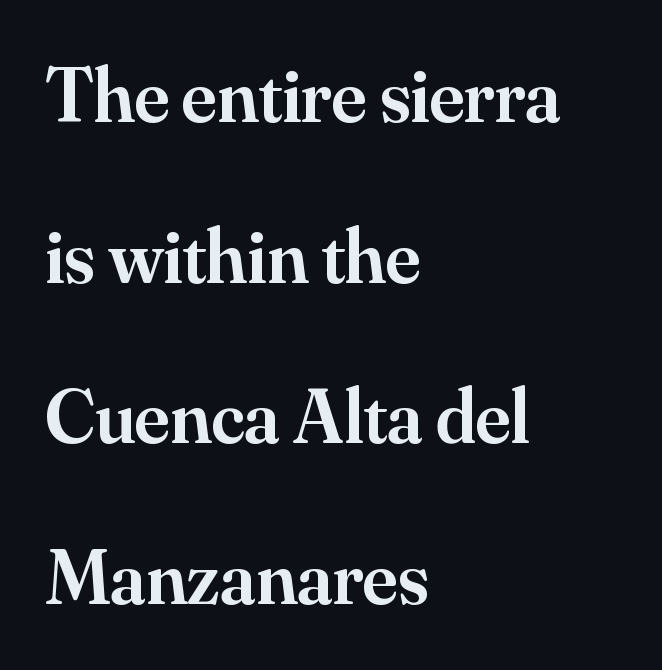
The image shows 78 px semibold serif type, upright; set left-aligned, loose line spacing (2.06x), normal letter spacing, not underlined; medium stroke contrast and a small x-height.
